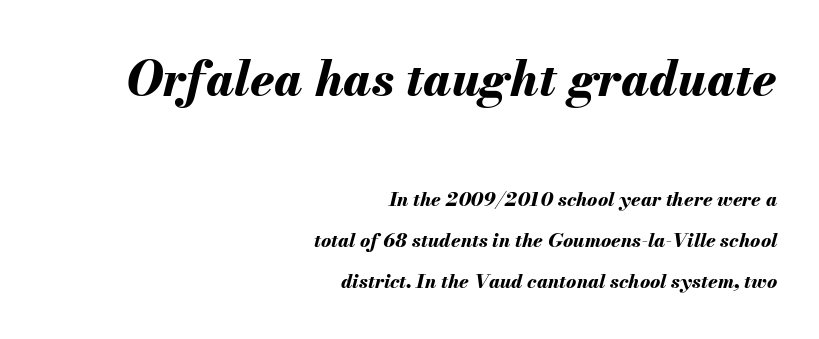
Q: Is the text bold? A: Yes.
Q: Is the text italic (slanted)? A: Yes, it leans right by about 13 degrees.
Q: Is the text underlined? A: No.
Q: How is the paragraph aligned? A: Right-aligned.
Q: Is the spacing between letters normal or unusually wide? A: Normal.
Q: Is the spacing between lines tight, normal or loose? A: Loose.
Q: Which block of text is set in a larger size, the first (top) or the second (bottom)? A: The first (top) one.
Q: Width (condensed, normal, or wide)? A: Normal.
Q: Stroke contrast? A: Medium.
Q: x-height? A: Small.
Q: Monospaced? A: No.
